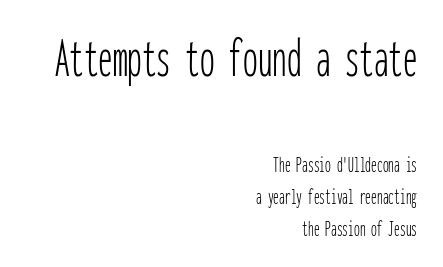
{"serif": "no", "italic": "no", "bold": "no", "weight": "thin", "width": "condensed", "stroke_contrast": "low", "x_height": "medium", "monospaced": "yes", "underline": "no", "align": "right", "line_spacing": "normal", "line_spacing_ratio": 1.38, "letter_spacing": "normal", "letter_spacing_em": 0.0, "larger_block": "first", "size_ratio": 2.52, "glyph_px": 58}
